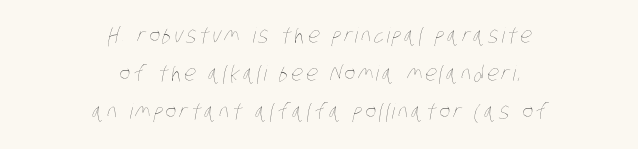
The weight would be labelled regular, book, light, or lighter still. The lines in this sample share a center point and differ in where they start and stop. Any mark beneath the type? The region is blank.
